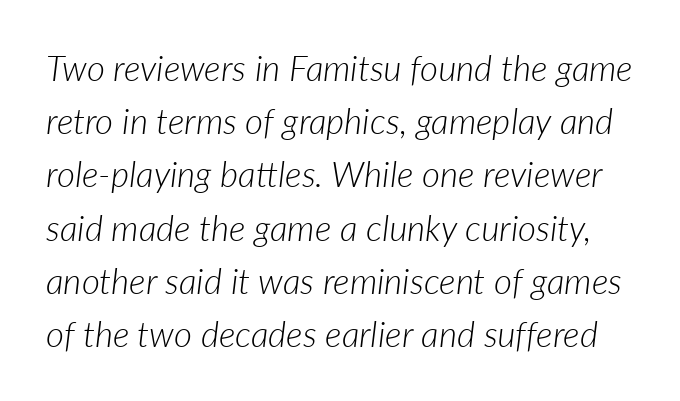
{"italic": "yes", "lean": "right", "slant_degrees": 7, "bold": "no", "weight": "light", "width": "normal", "stroke_contrast": "low", "x_height": "medium", "monospaced": "no", "underline": "no", "line_spacing": "normal", "line_spacing_ratio": 1.52, "letter_spacing": "normal", "letter_spacing_em": 0.0, "glyph_px": 35}
